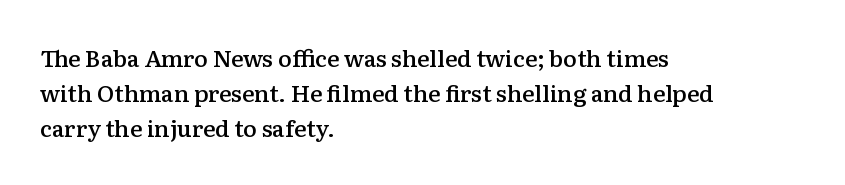
Summary of weight: moderately heavy, a semibold. You could call the tracking neutral — neither tight nor loose. Unmarked baselines from the first word to the last. Quick note: interline space is typical.
